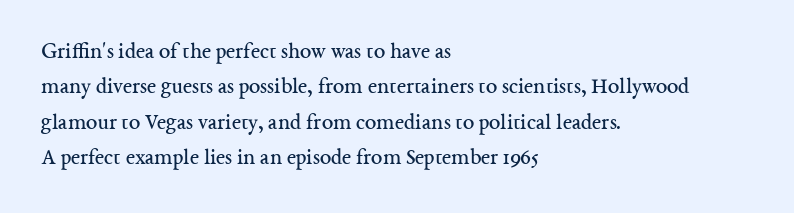
The image shows 23 px text type, upright; set left-aligned, normal line spacing (1.54x), normal letter spacing, not underlined.
